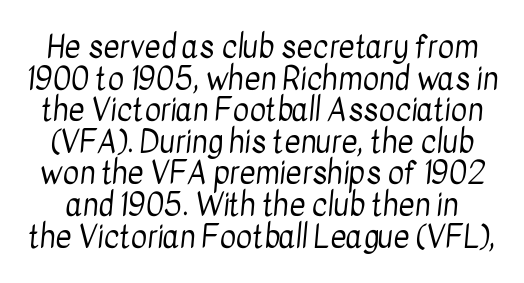
One glance says dense: line gaps are narrower than usual. This is not heavy type; no bold has been used. Does extra space separate the letters? No, they use regular spacing. No feet cap the strokes, marking this as sans-serif type. Anything drawn beneath the words? Only blank space. Think of a printed novel: that variable character pitch is what you see here.
